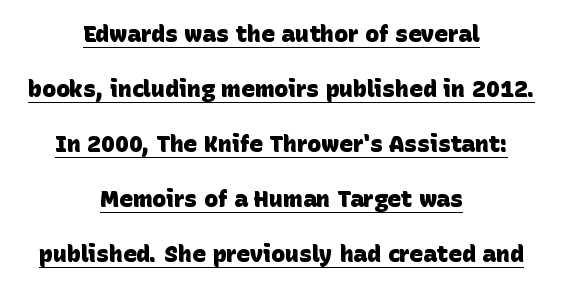
Neither beginnings nor endings align; midpoints do. On the weight axis this lands at bold, roughly 700. The sample's only ornament is a line tracing under the words. The passage shown has conventional tracking throughout. Reading down the column, the eye jumps a long way to each next line.
